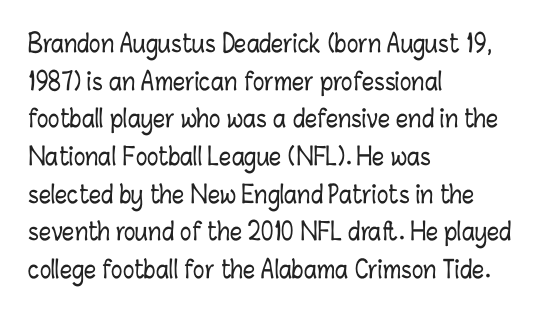
The image shows 24 px text type, upright; set left-aligned, normal line spacing (1.57x), normal letter spacing, not underlined.
